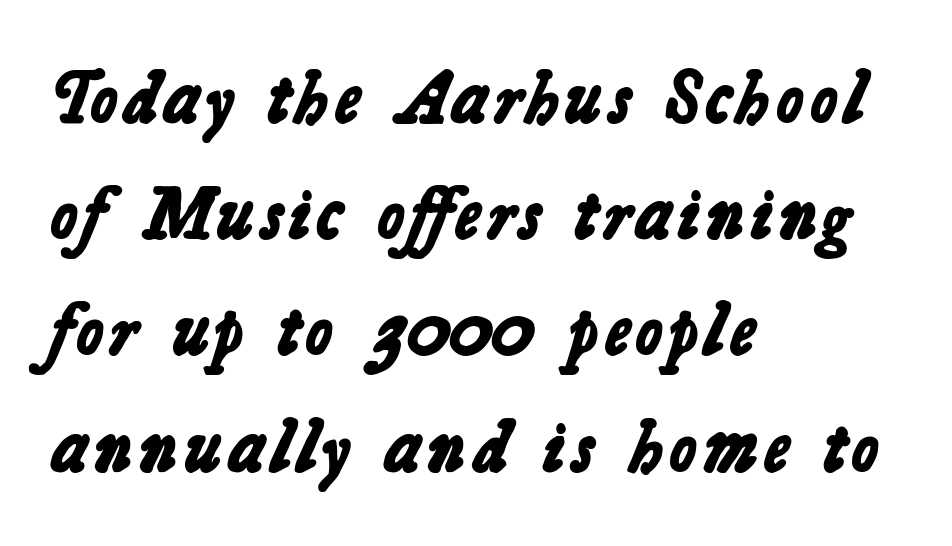
Q: Is the text bold? A: Yes.
Q: Is the typeface a serif or a sans-serif typeface? A: Sans-serif.
Q: Is the text underlined? A: No.
Q: How is the paragraph aligned? A: Left-aligned.
Q: Is the spacing between letters normal or unusually wide? A: Normal.
Q: Is the spacing between lines tight, normal or loose? A: Normal.
Q: Width (condensed, normal, or wide)? A: Normal.
Q: Stroke contrast? A: Low.
Q: x-height? A: Medium.
Q: Monospaced? A: No.
